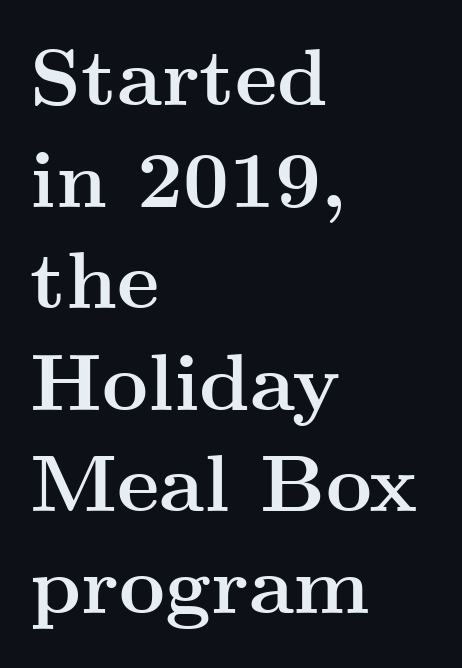
The image shows 80 px semibold, wide serif type, upright; set left-aligned, normal line spacing (1.27x), normal letter spacing, not underlined; medium stroke contrast and a small x-height.
